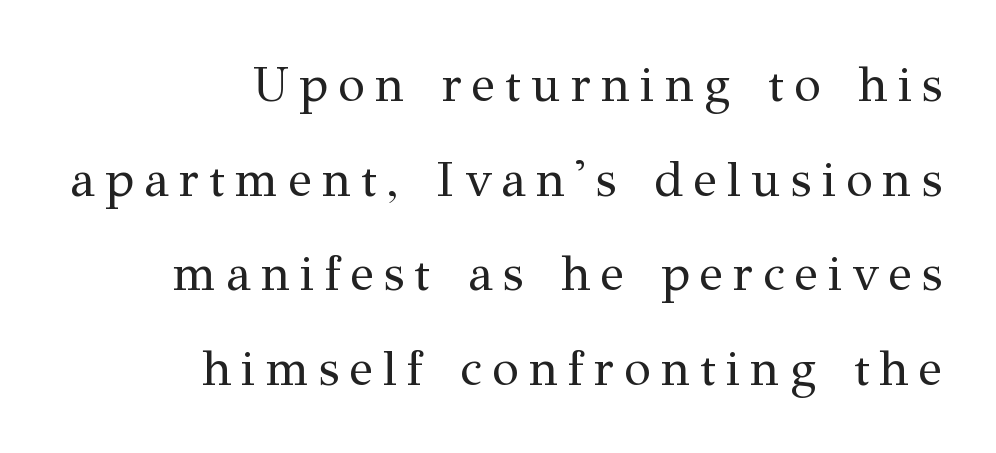
The image shows 49 px regular-weight serif type, upright; set right-aligned, loose line spacing (1.93x), unusually wide letter spacing (+0.21 em), not underlined; medium stroke contrast and a medium x-height.
